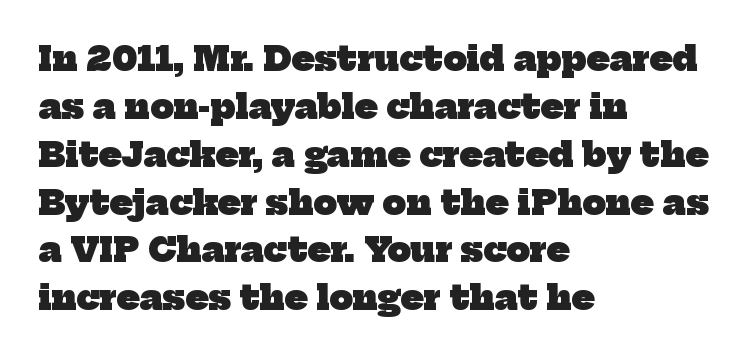
{"serif": "yes", "bold": "yes", "weight": "heavy", "width": "normal", "stroke_contrast": "low", "x_height": "medium", "monospaced": "no", "underline": "no", "align": "left", "line_spacing": "normal", "line_spacing_ratio": 1.45, "letter_spacing": "normal", "letter_spacing_em": 0.0, "glyph_px": 33}
